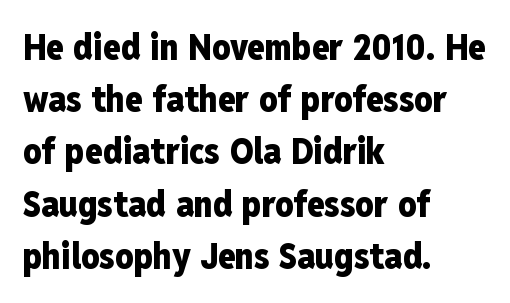
The image shows 36 px heavy, condensed sans-serif type, upright; set left-aligned, normal line spacing (1.45x), normal letter spacing, not underlined; low stroke contrast and a medium x-height.
